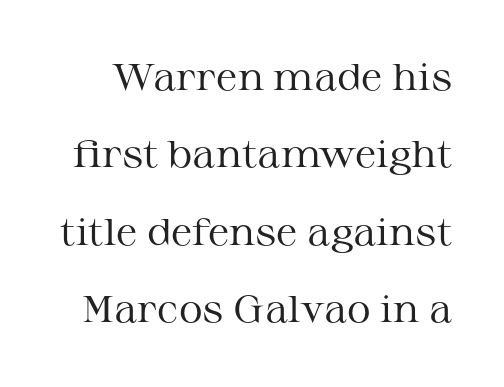
The image shows 37 px regular-weight, wide serif type, upright; set loose line spacing (2.09x), normal letter spacing, not underlined; medium stroke contrast and a medium x-height.
